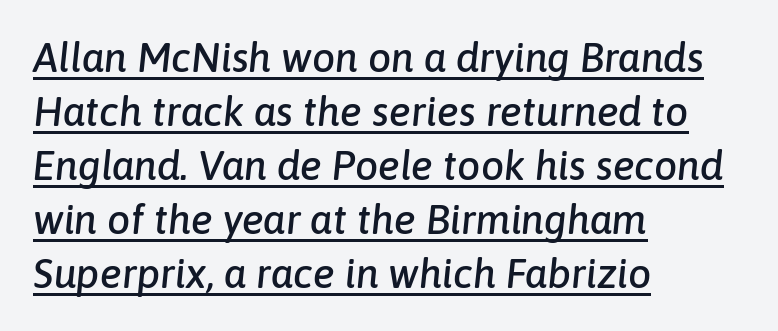
The glyphs are accompanied by a horizontal stroke just below them. An italicized treatment has been applied to the whole sample. Interline gaps are of average width in this sample. In terms of letterspacing, this is plain default setting. A student would call this left alignment; a typographer would say flush left, rag right. These lines are rendered in a variable-pitch font.
